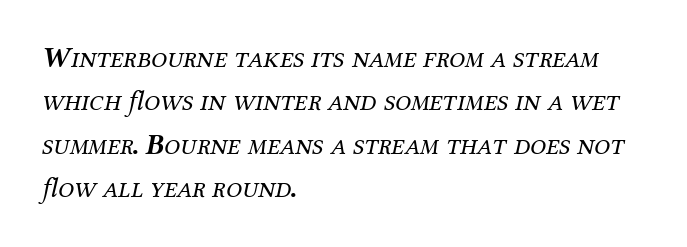
Q: Is the text bold? A: No.
Q: Is the text italic (slanted)? A: Yes, it leans right by about 12 degrees.
Q: Is the typeface a serif or a sans-serif typeface? A: Serif.
Q: Is the text underlined? A: No.
Q: How is the paragraph aligned? A: Left-aligned.
Q: Is the spacing between letters normal or unusually wide? A: Normal.
Q: Is the spacing between lines tight, normal or loose? A: Normal.
Q: Width (condensed, normal, or wide)? A: Normal.
Q: Stroke contrast? A: Medium.
Q: x-height? A: Medium.
Q: Monospaced? A: No.
